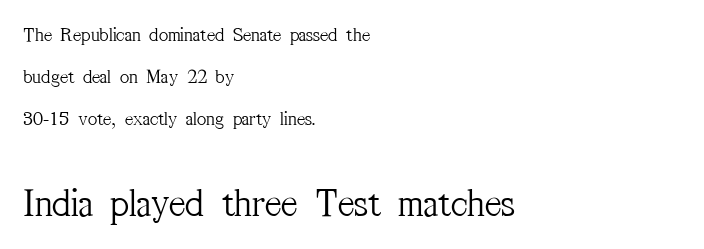
Q: Is the text bold? A: No.
Q: Is the text italic (slanted)? A: No, it is upright.
Q: Is the typeface a serif or a sans-serif typeface? A: Serif.
Q: Is the text underlined? A: No.
Q: How is the paragraph aligned? A: Left-aligned.
Q: Is the spacing between letters normal or unusually wide? A: Normal.
Q: Is the spacing between lines tight, normal or loose? A: Loose.
Q: Which block of text is set in a larger size, the first (top) or the second (bottom)? A: The second (bottom) one.
Q: Width (condensed, normal, or wide)? A: Condensed.
Q: Stroke contrast? A: Medium.
Q: x-height? A: Medium.
Q: Monospaced? A: No.
